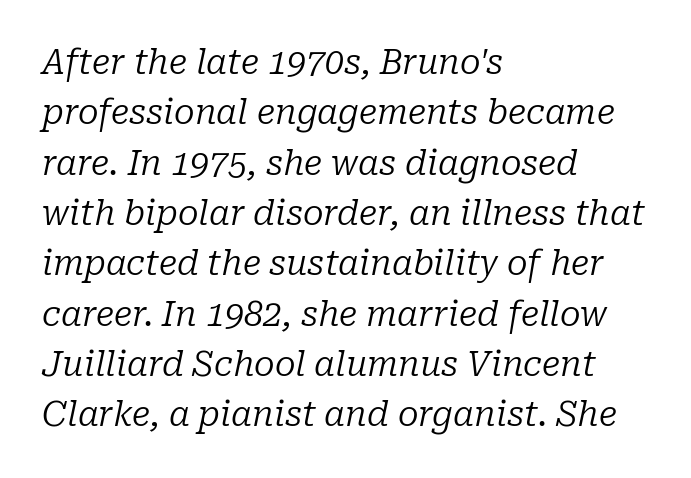
Q: Is the text bold? A: No.
Q: Is the text italic (slanted)? A: Yes, it leans right by about 10 degrees.
Q: Is the typeface a serif or a sans-serif typeface? A: Serif.
Q: Is the text underlined? A: No.
Q: How is the paragraph aligned? A: Left-aligned.
Q: Is the spacing between letters normal or unusually wide? A: Normal.
Q: Is the spacing between lines tight, normal or loose? A: Normal.
Q: Width (condensed, normal, or wide)? A: Normal.
Q: Stroke contrast? A: Low.
Q: x-height? A: Medium.
Q: Monospaced? A: No.
